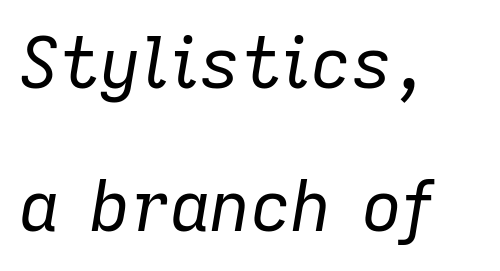
Q: Is the text bold? A: No.
Q: Is the text italic (slanted)? A: Yes, it leans right by about 9 degrees.
Q: Is the text underlined? A: No.
Q: How is the paragraph aligned? A: Left-aligned.
Q: Is the spacing between letters normal or unusually wide? A: Normal.
Q: Is the spacing between lines tight, normal or loose? A: Loose.
Q: Width (condensed, normal, or wide)? A: Normal.
Q: Stroke contrast? A: Low.
Q: x-height? A: Medium.
Q: Monospaced? A: No.
